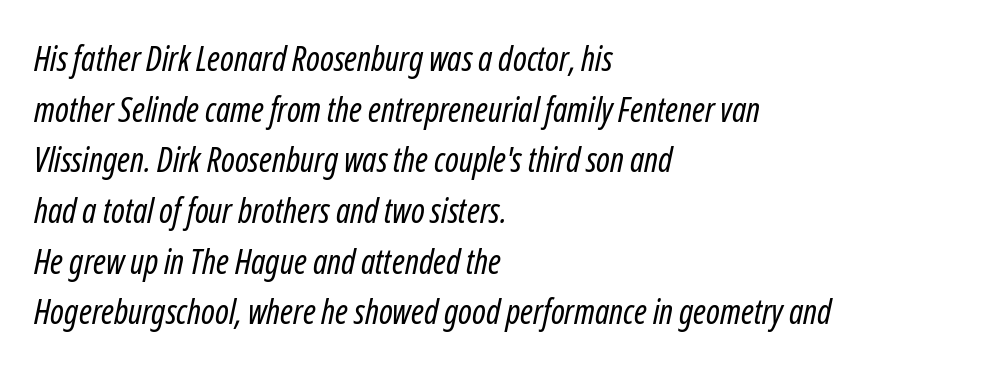
The typography opts for an oblique posture over an upright one. These lines are rendered in a variable-pitch font. Clear beneath every line of the passage. Each stroke keeps to a modest, everyday thickness or less.
